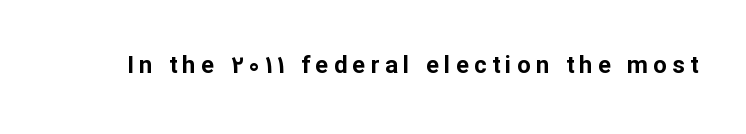
{"italic": "no", "bold": "yes", "underline": "no", "letter_spacing": "wide", "letter_spacing_em": 0.22, "glyph_px": 24}
